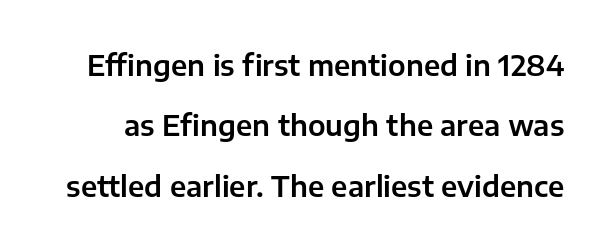
Q: Is the text italic (slanted)? A: No, it is upright.
Q: Is the typeface a serif or a sans-serif typeface? A: Sans-serif.
Q: Is the text underlined? A: No.
Q: Is the spacing between letters normal or unusually wide? A: Normal.
Q: Is the spacing between lines tight, normal or loose? A: Loose.
Q: Width (condensed, normal, or wide)? A: Normal.
Q: Stroke contrast? A: Low.
Q: x-height? A: Medium.
Q: Monospaced? A: No.
